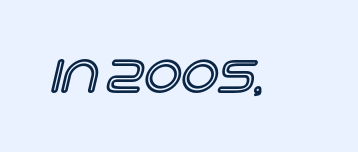
This sample uses plain, unmodified letter spacing. This rendering features lettering with no underline. Is this a fixed-width face? No — the glyphs have proportional, varying widths.
